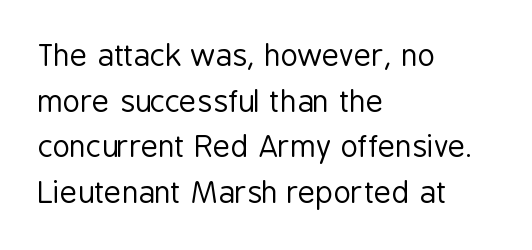
Q: Is the text bold? A: No.
Q: Is the text italic (slanted)? A: No, it is upright.
Q: Is the typeface a serif or a sans-serif typeface? A: Sans-serif.
Q: Is the text underlined? A: No.
Q: How is the paragraph aligned? A: Left-aligned.
Q: Is the spacing between letters normal or unusually wide? A: Normal.
Q: Is the spacing between lines tight, normal or loose? A: Normal.
Q: Width (condensed, normal, or wide)? A: Condensed.
Q: Stroke contrast? A: Low.
Q: x-height? A: Medium.
Q: Monospaced? A: No.
